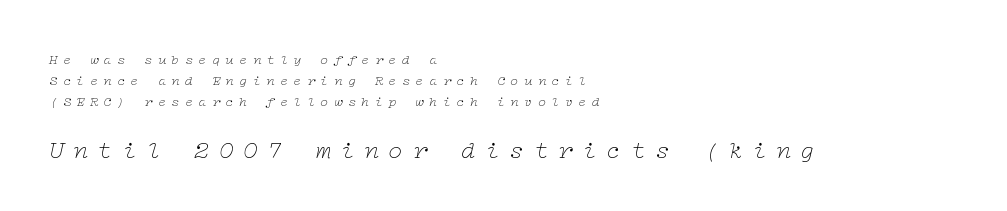
{"italic": "yes", "lean": "right", "slant_degrees": 12, "bold": "no", "underline": "no", "align": "left", "line_spacing": "normal", "line_spacing_ratio": 1.5, "letter_spacing": "wide", "letter_spacing_em": 0.37, "larger_block": "second", "size_ratio": 1.79, "glyph_px": 25}
